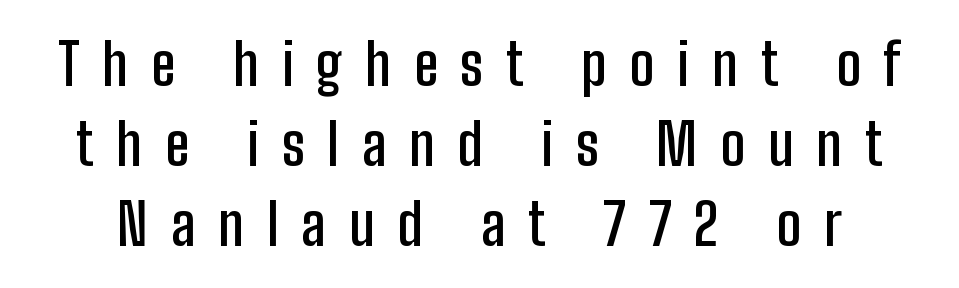
{"serif": "no", "italic": "no", "bold": "semi", "weight": "semibold", "width": "condensed", "stroke_contrast": "low", "x_height": "medium", "monospaced": "no", "underline": "no", "line_spacing": "normal", "line_spacing_ratio": 1.4, "letter_spacing": "wide", "letter_spacing_em": 0.4, "glyph_px": 57}
